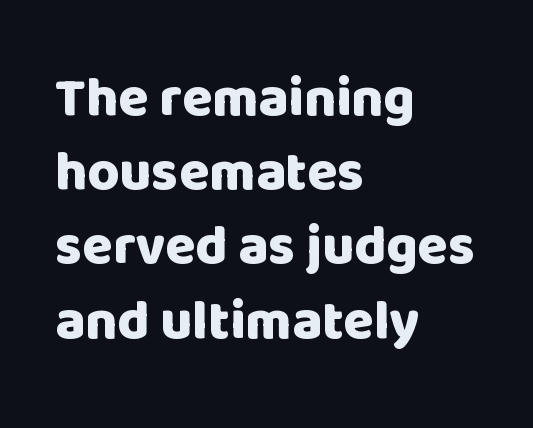
Q: Is the text bold? A: Yes.
Q: Is the text italic (slanted)? A: No, it is upright.
Q: Is the typeface a serif or a sans-serif typeface? A: Sans-serif.
Q: Is the text underlined? A: No.
Q: How is the paragraph aligned? A: Left-aligned.
Q: Is the spacing between letters normal or unusually wide? A: Normal.
Q: Is the spacing between lines tight, normal or loose? A: Normal.
Q: Width (condensed, normal, or wide)? A: Normal.
Q: Stroke contrast? A: Low.
Q: x-height? A: Large.
Q: Monospaced? A: No.
